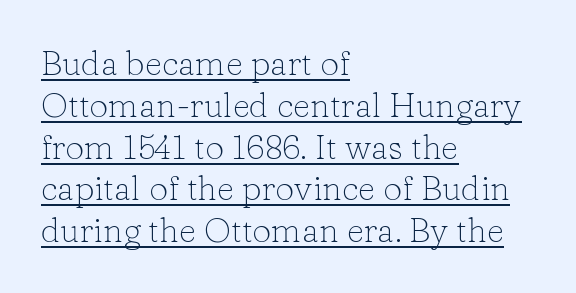
{"serif": "yes", "italic": "no", "bold": "no", "weight": "light", "width": "normal", "stroke_contrast": "low", "x_height": "medium", "monospaced": "no", "underline": "yes", "align": "left", "line_spacing_ratio": 1.23, "letter_spacing": "normal", "letter_spacing_em": 0.0, "glyph_px": 34}
